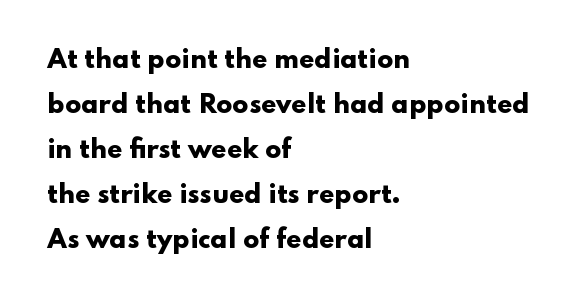
Line beginnings align vertically; line endings do not. As a designer I'd log this as weight 700, bold. No italicization has been applied; the sample stays upright. Words appear dense and cohesive because spacing is normal. Bare-footed words on every line.
